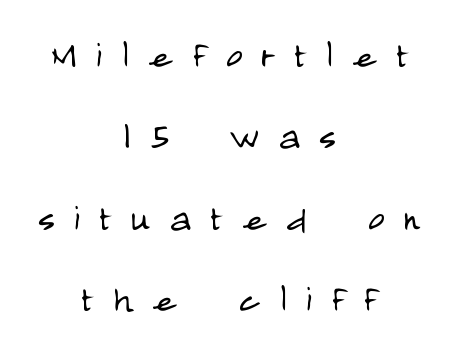
Q: Is the text bold? A: No.
Q: Is the text italic (slanted)? A: No, it is upright.
Q: Is the typeface a serif or a sans-serif typeface? A: Sans-serif.
Q: Is the text underlined? A: No.
Q: How is the paragraph aligned? A: Centered.
Q: Is the spacing between letters normal or unusually wide? A: Unusually wide.
Q: Width (condensed, normal, or wide)? A: Condensed.
Q: Stroke contrast? A: Low.
Q: x-height? A: Large.
Q: Monospaced? A: No.
